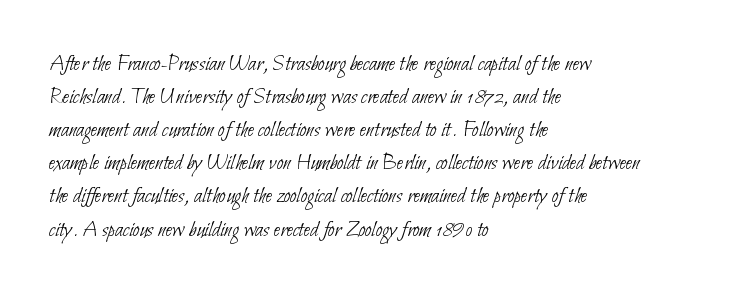
The image shows 24 px text type; set left-aligned, normal line spacing (1.38x), normal letter spacing, not underlined.
